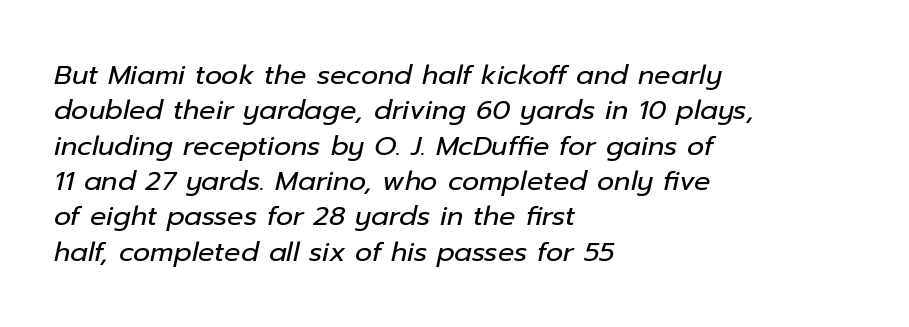
{"italic": "yes", "lean": "right", "slant_degrees": 12, "bold": "no", "underline": "no", "align": "left", "line_spacing": "normal", "line_spacing_ratio": 1.31, "letter_spacing": "normal", "letter_spacing_em": 0.0, "glyph_px": 27}
